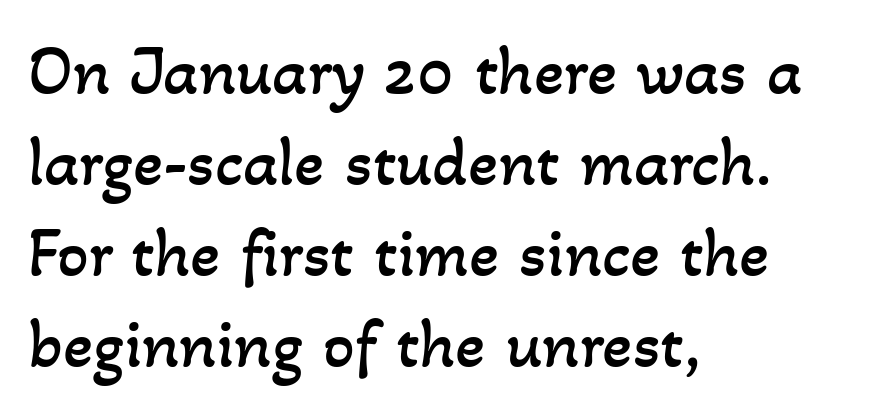
The image shows 70 px regular-weight type; set left-aligned, normal line spacing (1.3x), normal letter spacing, not underlined; low stroke contrast and a small x-height.
